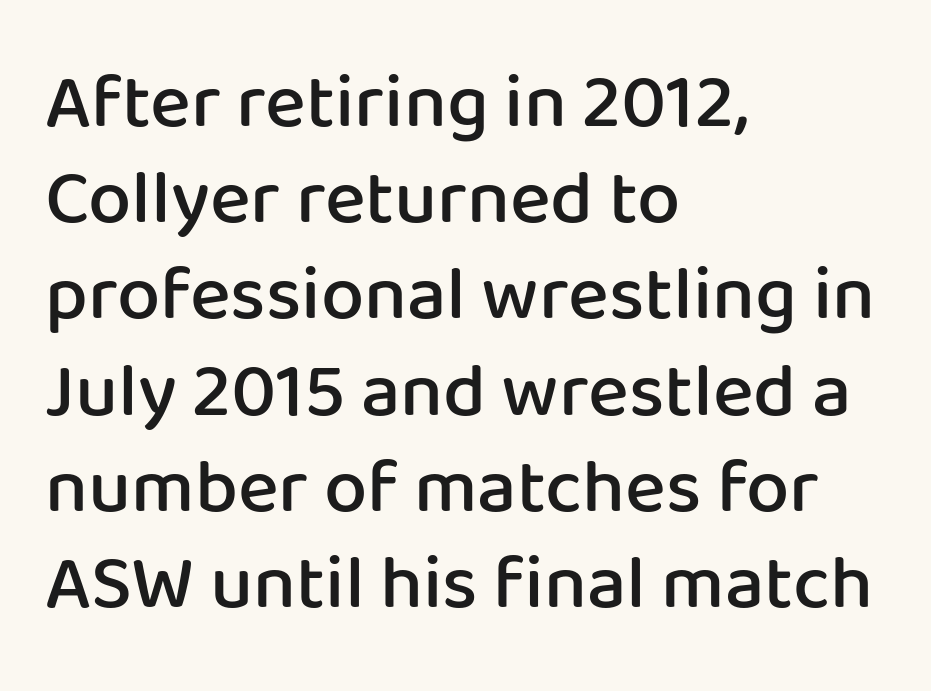
Q: Is the text bold? A: Semi-bold.
Q: Is the text italic (slanted)? A: No, it is upright.
Q: Is the typeface a serif or a sans-serif typeface? A: Sans-serif.
Q: Is the text underlined? A: No.
Q: How is the paragraph aligned? A: Left-aligned.
Q: Is the spacing between letters normal or unusually wide? A: Normal.
Q: Is the spacing between lines tight, normal or loose? A: Normal.
Q: Width (condensed, normal, or wide)? A: Normal.
Q: Stroke contrast? A: Low.
Q: x-height? A: Medium.
Q: Monospaced? A: No.
